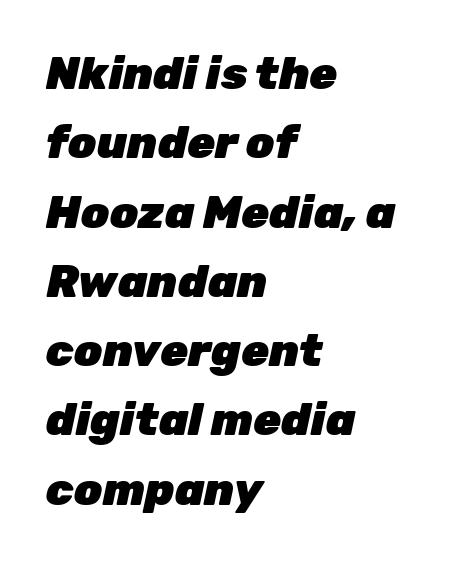
{"italic": "yes", "lean": "right", "slant_degrees": 12, "bold": "yes", "weight": "heavy", "width": "normal", "stroke_contrast": "low", "x_height": "medium", "monospaced": "no", "underline": "no", "align": "left", "line_spacing": "normal", "line_spacing_ratio": 1.54, "letter_spacing": "normal", "letter_spacing_em": 0.0, "glyph_px": 45}
